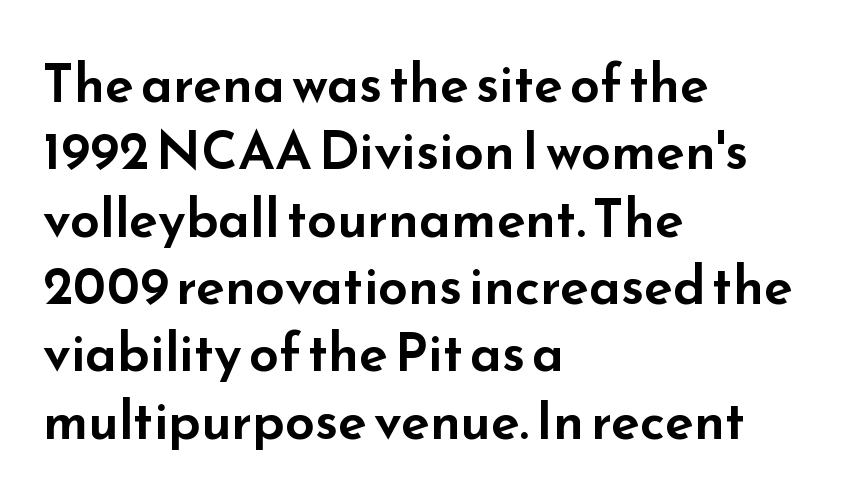
The image shows 53 px wide sans-serif type, upright; set left-aligned, normal line spacing (1.27x), normal letter spacing, not underlined; low stroke contrast and a small x-height.
